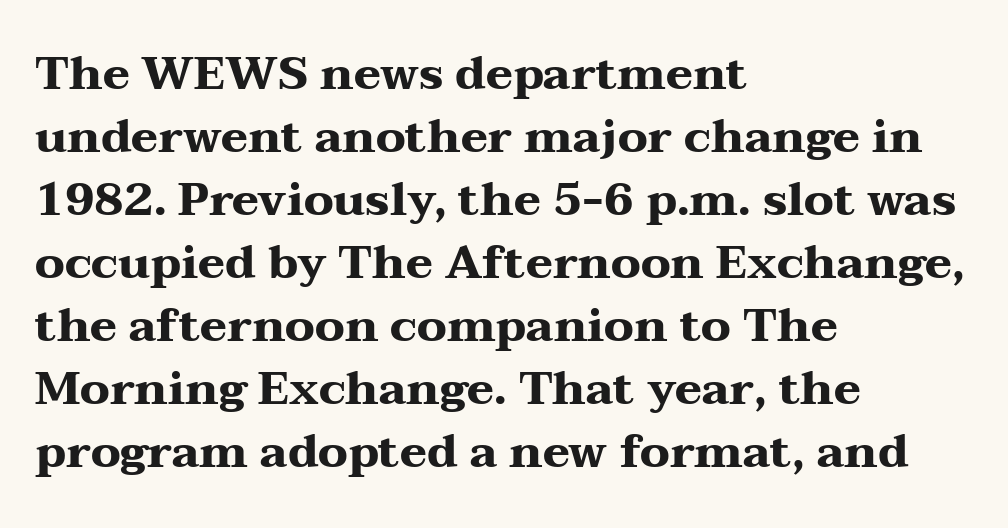
{"serif": "yes", "italic": "no", "bold": "yes", "weight": "heavy", "width": "wide", "stroke_contrast": "medium", "x_height": "medium", "monospaced": "no", "underline": "no", "align": "left", "line_spacing": "normal", "line_spacing_ratio": 1.37, "letter_spacing": "normal", "letter_spacing_em": 0.0, "glyph_px": 46}
